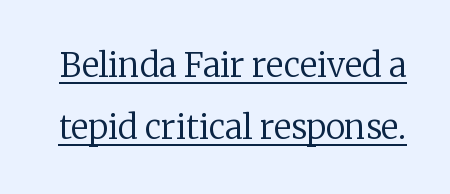
Q: Is the text bold? A: No.
Q: Is the text italic (slanted)? A: No, it is upright.
Q: Is the typeface a serif or a sans-serif typeface? A: Serif.
Q: Is the text underlined? A: Yes.
Q: Is the spacing between letters normal or unusually wide? A: Normal.
Q: Width (condensed, normal, or wide)? A: Normal.
Q: Stroke contrast? A: Low.
Q: x-height? A: Medium.
Q: Monospaced? A: No.
